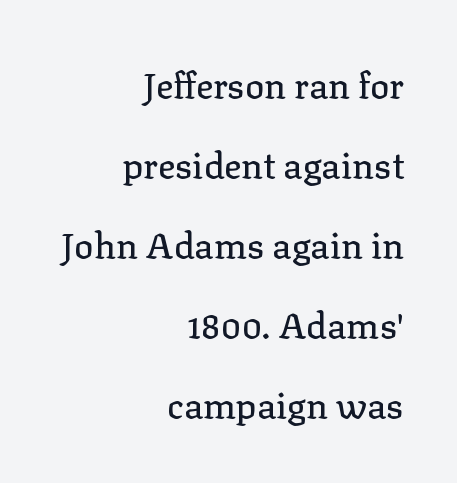
Words appear dense and cohesive because spacing is normal. Descenders are the only things crossing below the line. Regarding serifs, this sample has them. The rendering uses a large line-height, opening up the rows.
